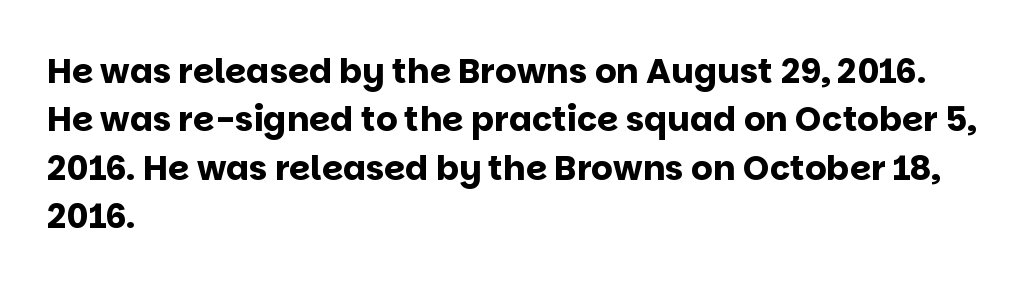
{"serif": "no", "italic": "no", "bold": "yes", "weight": "bold", "width": "normal", "stroke_contrast": "low", "x_height": "large", "monospaced": "no", "underline": "no", "align": "left", "line_spacing": "normal", "line_spacing_ratio": 1.42, "letter_spacing": "normal", "letter_spacing_em": 0.0, "glyph_px": 34}
